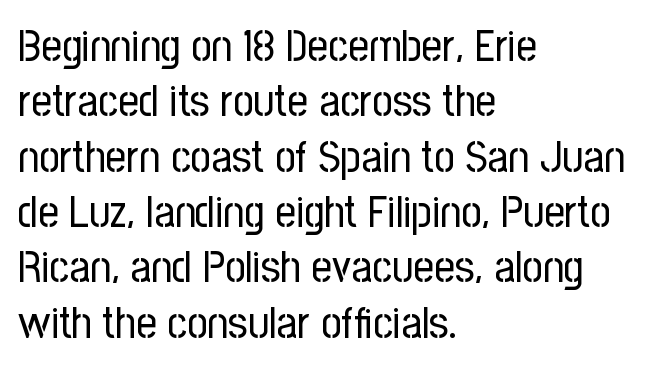
Students, note that the glyphs here touch the page at normal intervals. This is sans-serif lettering, the kind often seen on screens and signage. Caption: face not bold, strokes unweighted. The setting favours the left margin, as ordinary paragraphs usually do. The axis of the letterforms is exactly vertical. Proportional: the letters do not fall into vertical columns.
